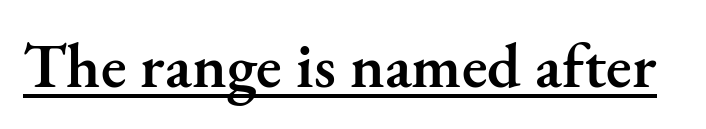
The image shows 63 px semibold serif type, upright; set normal letter spacing, underlined; medium stroke contrast and a small x-height.
